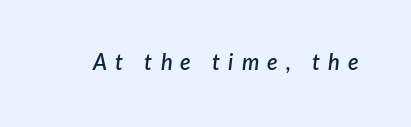
The image shows 22 px text type, italic (leaning right); set unusually wide letter spacing (+0.37 em), not underlined.
